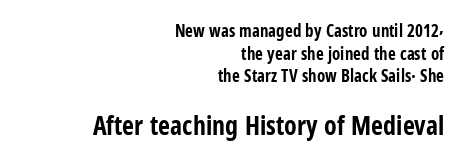
The image shows 26 px bold type, upright; set right-aligned, normal line spacing (1.33x), normal letter spacing, not underlined; the second (bottom) block is 1.53x larger.
